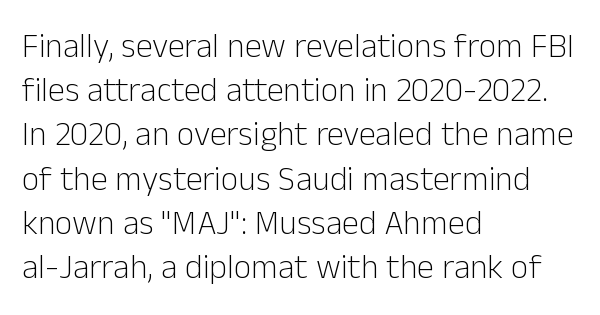
{"serif": "no", "italic": "no", "bold": "no", "weight": "light", "width": "normal", "stroke_contrast": "low", "x_height": "medium", "monospaced": "no", "underline": "no", "align": "left", "line_spacing": "normal", "line_spacing_ratio": 1.3, "letter_spacing": "normal", "letter_spacing_em": 0.0, "glyph_px": 34}
